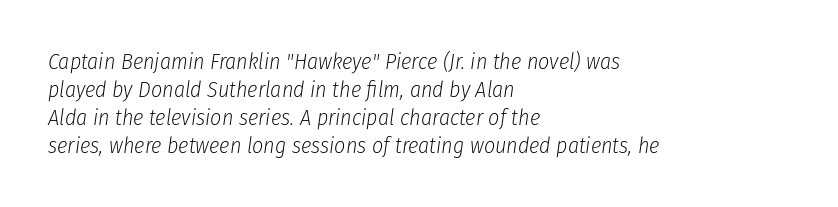
The image shows 22 px text type, italic (leaning right); set left-aligned, normal line spacing (1.27x), normal letter spacing, not underlined.
